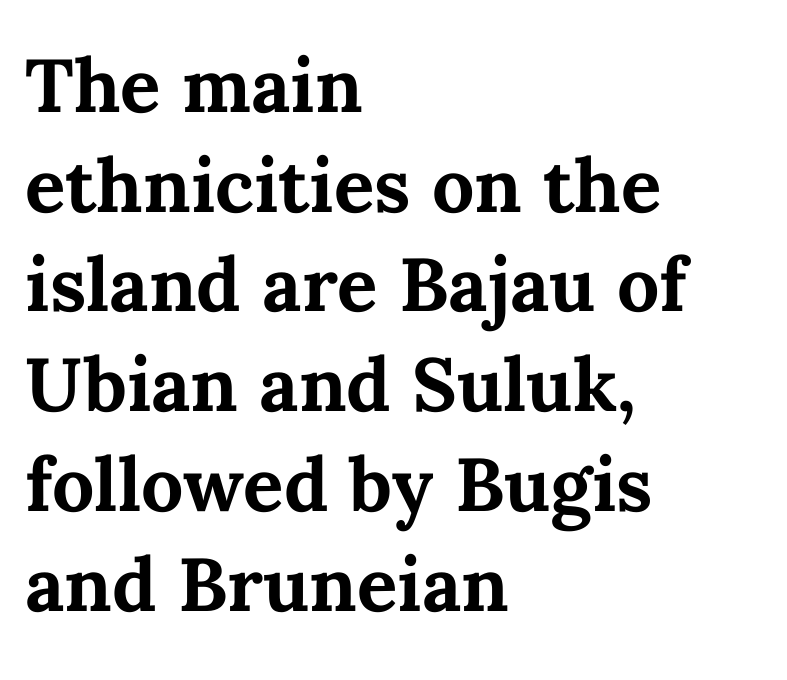
The paragraph shown leans on its left margin. Clear beneath every line of the passage. Posture: vertical. Do the characters align in a grid? No, the font is proportional.
